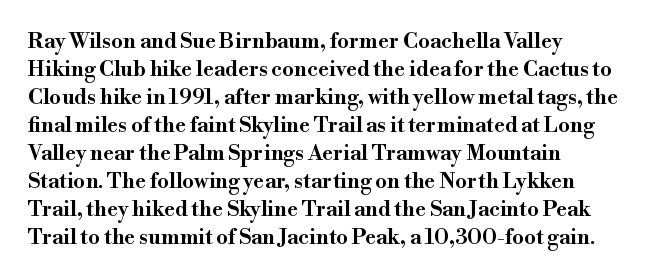
Q: Is the text italic (slanted)? A: No, it is upright.
Q: Is the text underlined? A: No.
Q: How is the paragraph aligned? A: Left-aligned.
Q: Is the spacing between letters normal or unusually wide? A: Normal.
Q: Is the spacing between lines tight, normal or loose? A: Normal.
